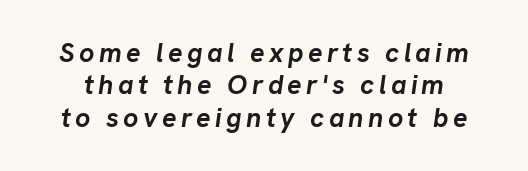
Q: Is the text bold? A: Yes.
Q: Is the text italic (slanted)? A: Yes, it leans right by about 8 degrees.
Q: Is the text underlined? A: No.
